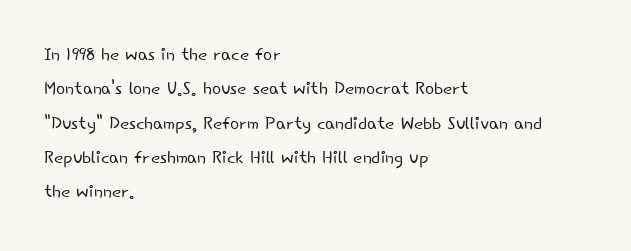
{"italic": "no", "bold": "no", "underline": "no", "align": "left", "line_spacing": "normal", "line_spacing_ratio": 1.43, "letter_spacing": "normal", "letter_spacing_em": 0.0, "glyph_px": 24}
